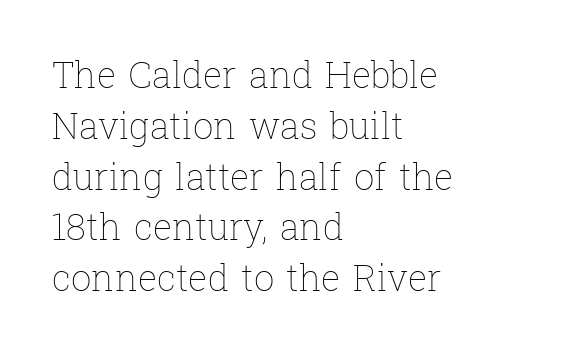
Q: Is the text bold? A: No.
Q: Is the text italic (slanted)? A: No, it is upright.
Q: Is the text underlined? A: No.
Q: How is the paragraph aligned? A: Left-aligned.
Q: Is the spacing between letters normal or unusually wide? A: Normal.
Q: Is the spacing between lines tight, normal or loose? A: Normal.
Q: Width (condensed, normal, or wide)? A: Normal.
Q: Stroke contrast? A: Low.
Q: x-height? A: Medium.
Q: Monospaced? A: No.
